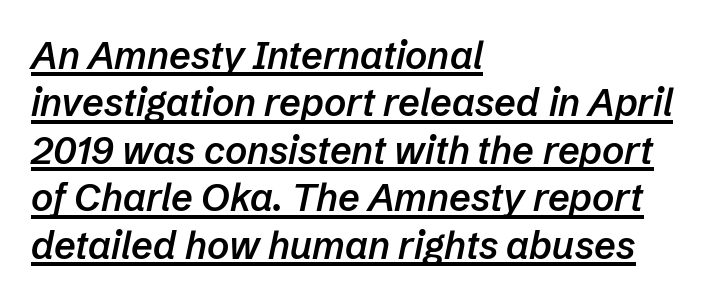
{"italic": "yes", "lean": "right", "slant_degrees": 12, "bold": "semi", "weight": "semibold", "width": "normal", "stroke_contrast": "low", "x_height": "medium", "monospaced": "no", "underline": "yes", "align": "left", "line_spacing": "normal", "line_spacing_ratio": 1.25, "letter_spacing": "normal", "letter_spacing_em": 0.0, "glyph_px": 38}
